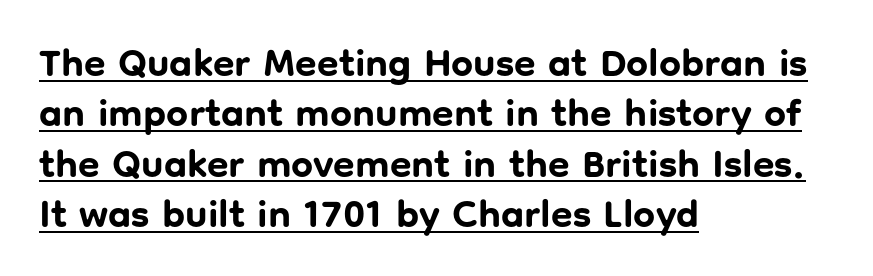
{"serif": "no", "italic": "no", "bold": "yes", "weight": "bold", "width": "normal", "stroke_contrast": "low", "x_height": "medium", "monospaced": "no", "underline": "yes", "align": "left", "line_spacing": "normal", "line_spacing_ratio": 1.29, "letter_spacing": "normal", "letter_spacing_em": 0.0, "glyph_px": 39}
